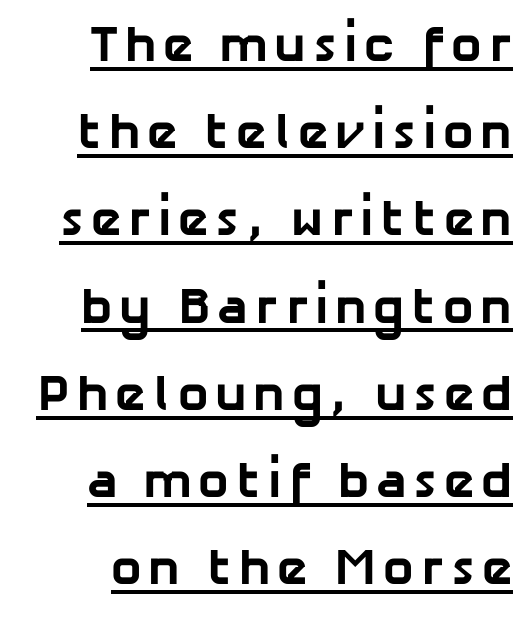
{"serif": "no", "bold": "yes", "weight": "bold", "width": "normal", "stroke_contrast": "low", "x_height": "medium", "monospaced": "no", "underline": "yes", "line_spacing_ratio": 1.71, "glyph_px": 51}
